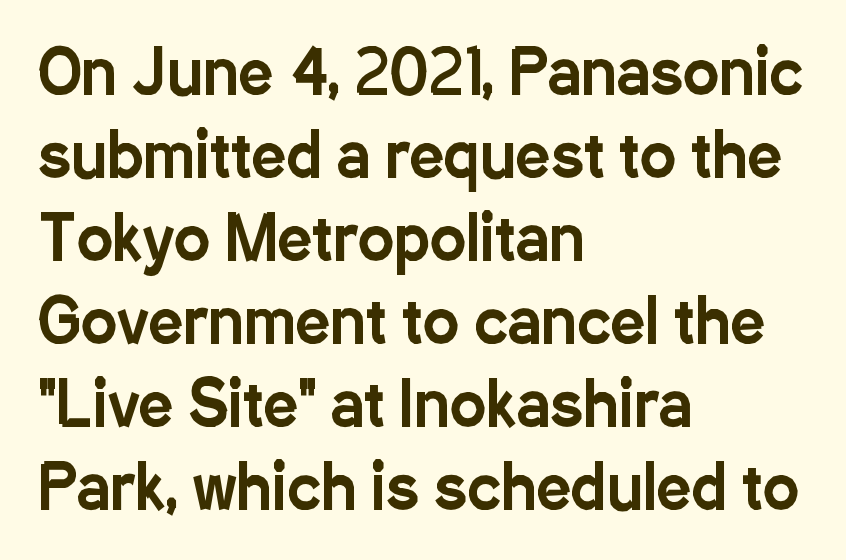
A bare baseline throughout the passage. Summary of vertical rhythm: regular, with standard interline spacing. What stands out about the letter spacing? Nothing — it is the standard amount. Reading down the block, your eye returns to a fixed left position each line. The face used here is proportionally spaced, like ordinary book or web type. Every stem runs plumb, perpendicular to the baseline.
